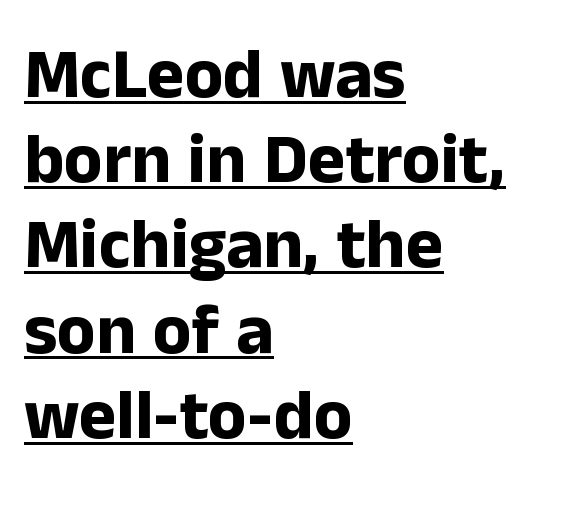
{"serif": "no", "italic": "no", "bold": "yes", "weight": "bold", "width": "normal", "stroke_contrast": "low", "x_height": "medium", "monospaced": "no", "underline": "yes", "align": "left", "line_spacing_ratio": 1.2, "letter_spacing": "normal", "letter_spacing_em": 0.0, "glyph_px": 71}
